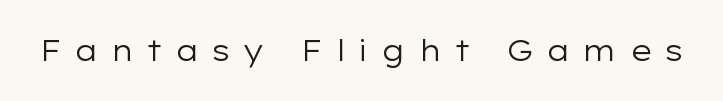
The image shows 29 px regular-weight, wide sans-serif type, upright; set unusually wide letter spacing (+0.4 em), not underlined; low stroke contrast and a medium x-height.
